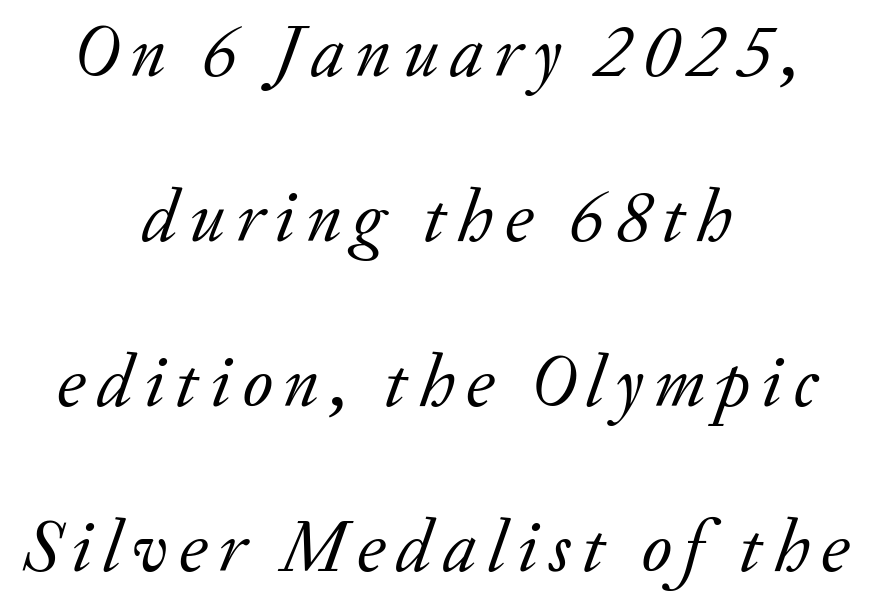
{"serif": "yes", "italic": "yes", "lean": "right", "slant_degrees": 20, "bold": "no", "weight": "regular", "width": "normal", "stroke_contrast": "low", "x_height": "small", "monospaced": "no", "underline": "no", "align": "center", "line_spacing": "loose", "line_spacing_ratio": 2.23, "glyph_px": 74}
